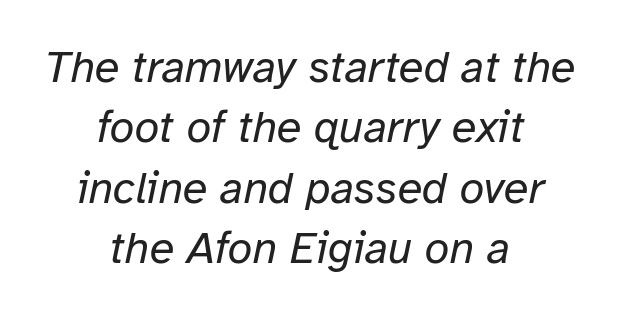
{"italic": "yes", "lean": "right", "slant_degrees": 12, "bold": "no", "weight": "regular", "width": "normal", "stroke_contrast": "low", "x_height": "medium", "monospaced": "no", "underline": "no", "align": "center", "line_spacing": "normal", "line_spacing_ratio": 1.34, "letter_spacing": "normal", "letter_spacing_em": 0.0, "glyph_px": 45}
